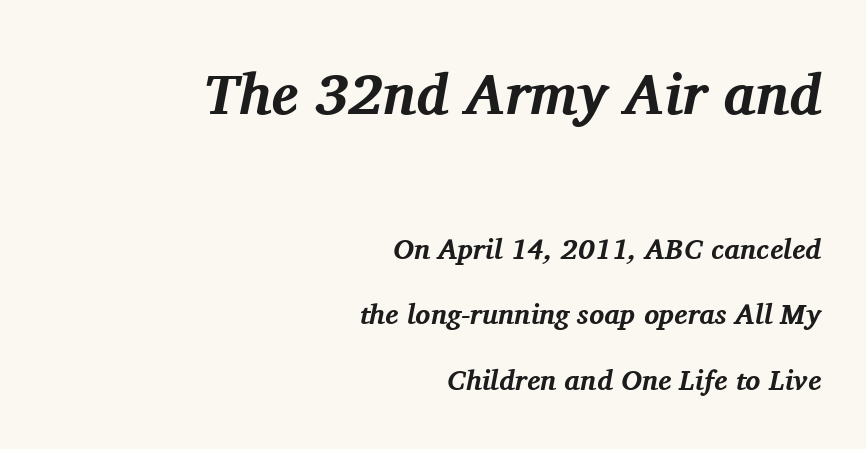
Q: Is the text bold? A: Yes.
Q: Is the text italic (slanted)? A: Yes, it leans right by about 11 degrees.
Q: Is the typeface a serif or a sans-serif typeface? A: Serif.
Q: Is the text underlined? A: No.
Q: How is the paragraph aligned? A: Right-aligned.
Q: Is the spacing between letters normal or unusually wide? A: Normal.
Q: Is the spacing between lines tight, normal or loose? A: Loose.
Q: Which block of text is set in a larger size, the first (top) or the second (bottom)? A: The first (top) one.
Q: Width (condensed, normal, or wide)? A: Normal.
Q: Stroke contrast? A: Medium.
Q: x-height? A: Medium.
Q: Monospaced? A: No.
